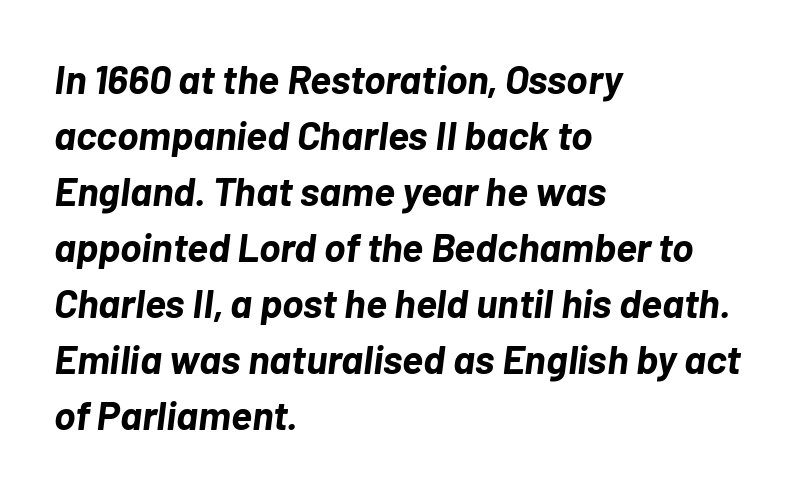
How would I describe the line gaps? Plain and ordinary. Anything drawn beneath the words? Only blank space. Characters are canted at an angle relative to the baseline's perpendicular. Left-aligned paragraph, ragged on the right.
